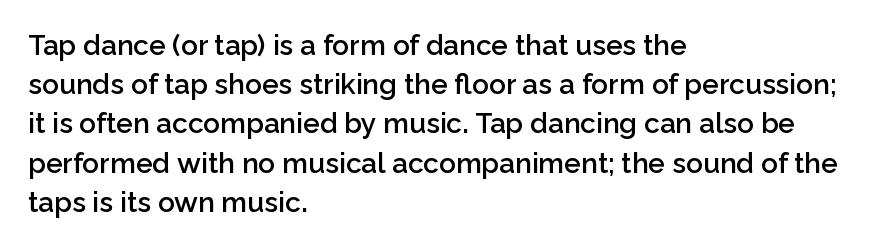
The image shows 28 px semibold sans-serif type, upright; set left-aligned, normal line spacing (1.4x), normal letter spacing, not underlined; low stroke contrast and a medium x-height.
